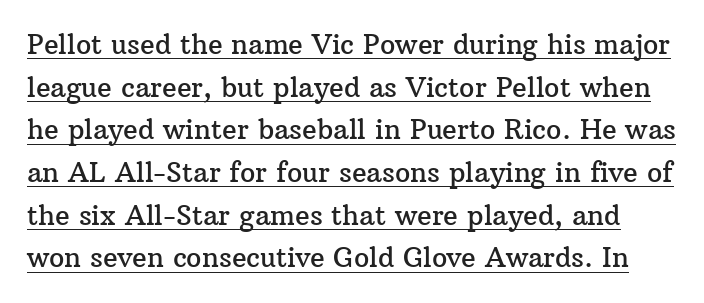
The image shows 27 px text type, upright; set normal line spacing (1.58x), normal letter spacing, underlined.
